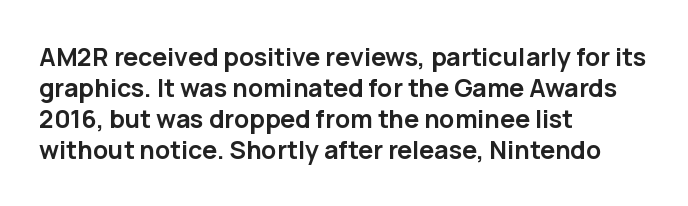
Q: Is the text bold? A: Yes.
Q: Is the text italic (slanted)? A: No, it is upright.
Q: Is the text underlined? A: No.
Q: How is the paragraph aligned? A: Left-aligned.
Q: Is the spacing between letters normal or unusually wide? A: Normal.
